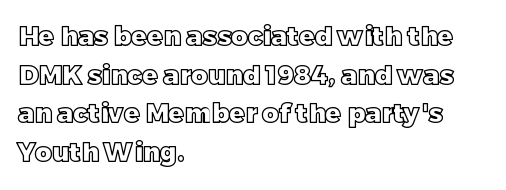
{"italic": "no", "underline": "no", "align": "left", "line_spacing": "normal", "line_spacing_ratio": 1.49, "letter_spacing": "normal", "letter_spacing_em": 0.0, "glyph_px": 26}
